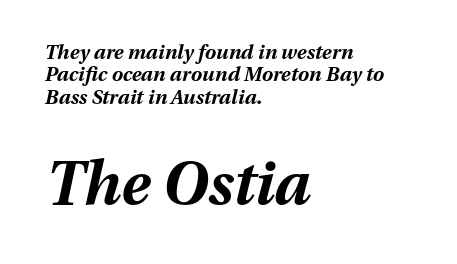
The image shows 60 px bold type, italic (leaning right); set left-aligned, tight line spacing (1.12x), normal letter spacing, not underlined; the second (bottom) block is 3.0x larger; medium stroke contrast and a medium x-height.
